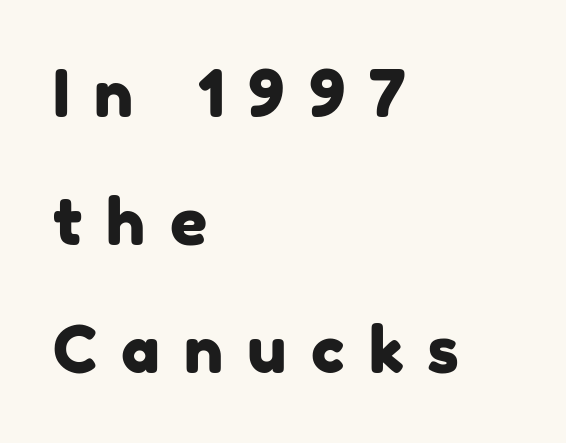
Observe the absence of serifs on each vertical stroke in this sample. A typesetter would call this leading open, well beyond the default. Line starts are locked; line ends wander. Character widths vary here, with narrow letters taking less room than wide ones. This rendering features lettering with no underline. Inter-character spacing is expanded well beyond the font's built-in metrics.
